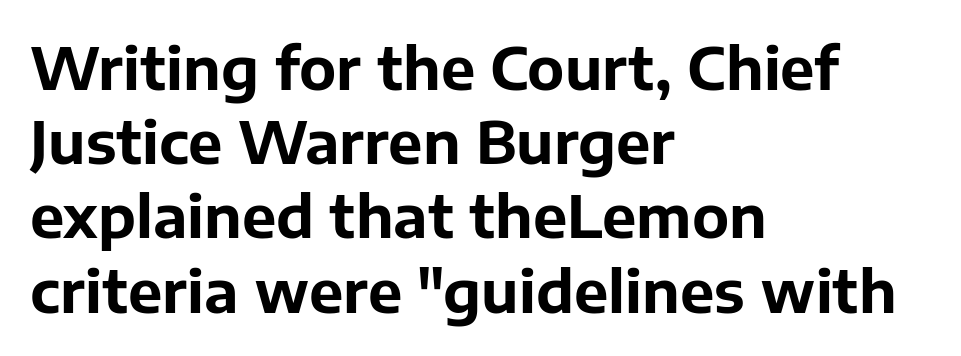
Q: Is the text bold? A: Yes.
Q: Is the text italic (slanted)? A: No, it is upright.
Q: Is the typeface a serif or a sans-serif typeface? A: Sans-serif.
Q: Is the text underlined? A: No.
Q: How is the paragraph aligned? A: Left-aligned.
Q: Is the spacing between letters normal or unusually wide? A: Normal.
Q: Is the spacing between lines tight, normal or loose? A: Normal.
Q: Width (condensed, normal, or wide)? A: Normal.
Q: Stroke contrast? A: Low.
Q: x-height? A: Medium.
Q: Monospaced? A: No.
